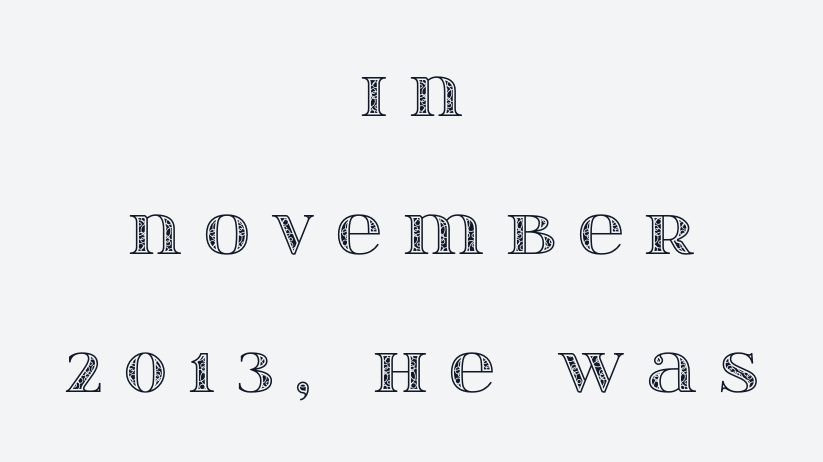
Q: Is the text italic (slanted)? A: No, it is upright.
Q: Is the text underlined? A: No.
Q: How is the paragraph aligned? A: Centered.
Q: Is the spacing between letters normal or unusually wide? A: Unusually wide.
Q: Is the spacing between lines tight, normal or loose? A: Loose.
Q: Width (condensed, normal, or wide)? A: Wide.
Q: x-height? A: Large.
Q: Monospaced? A: No.
